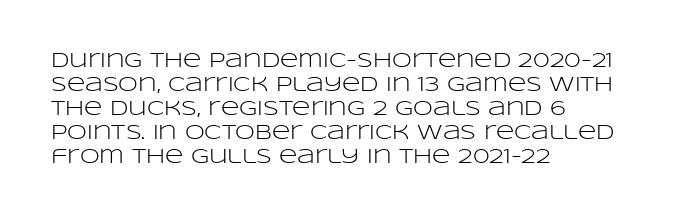
Descenders are the only things crossing below the line. Letters have the restrained weight of plain body copy at most. Where is the straight margin? On the left. Between one letter and the next there's only the usual sliver of space.
